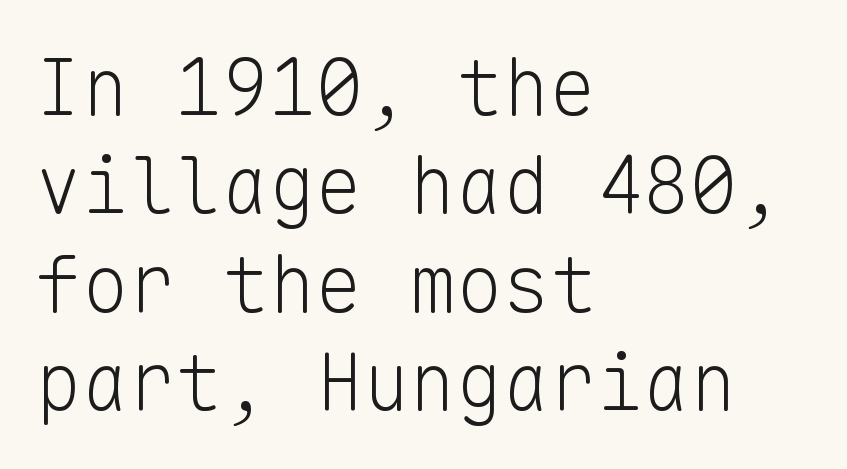
The image shows 78 px light sans-serif type, upright, monospaced; set left-aligned, normal line spacing (1.26x), normal letter spacing, not underlined; low stroke contrast and a medium x-height.
